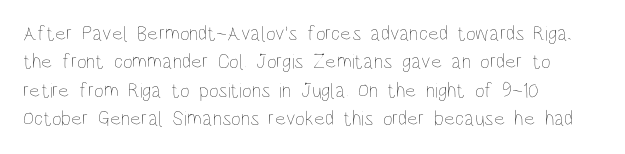
{"italic": "no", "bold": "no", "underline": "no", "align": "left", "line_spacing": "normal", "line_spacing_ratio": 1.35, "letter_spacing": "normal", "letter_spacing_em": 0.0, "glyph_px": 21}
